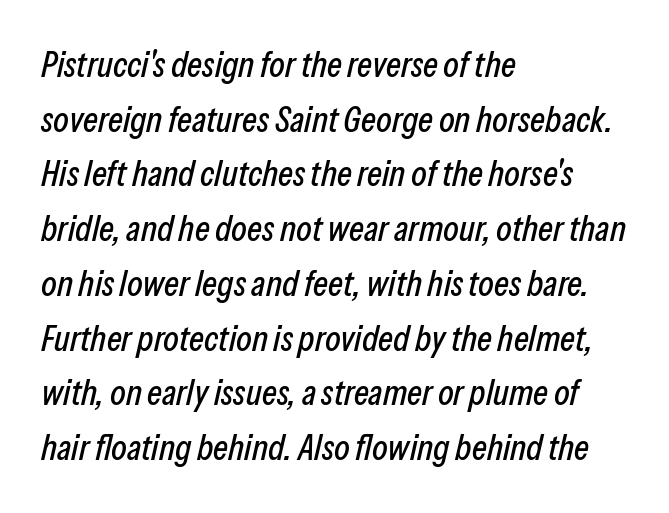
{"italic": "yes", "lean": "right", "slant_degrees": 13, "width": "condensed", "stroke_contrast": "low", "x_height": "medium", "monospaced": "no", "underline": "no", "align": "left", "line_spacing": "normal", "line_spacing_ratio": 1.52, "letter_spacing": "normal", "letter_spacing_em": 0.0, "glyph_px": 36}
